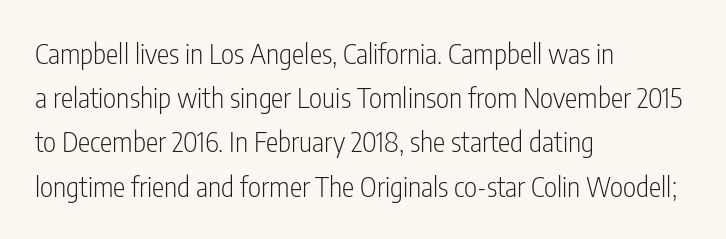
Q: Is the text bold? A: No.
Q: Is the text italic (slanted)? A: No, it is upright.
Q: Is the typeface a serif or a sans-serif typeface? A: Sans-serif.
Q: Is the text underlined? A: No.
Q: How is the paragraph aligned? A: Left-aligned.
Q: Is the spacing between letters normal or unusually wide? A: Normal.
Q: Is the spacing between lines tight, normal or loose? A: Normal.
Q: Width (condensed, normal, or wide)? A: Condensed.
Q: Stroke contrast? A: Low.
Q: x-height? A: Medium.
Q: Monospaced? A: No.
